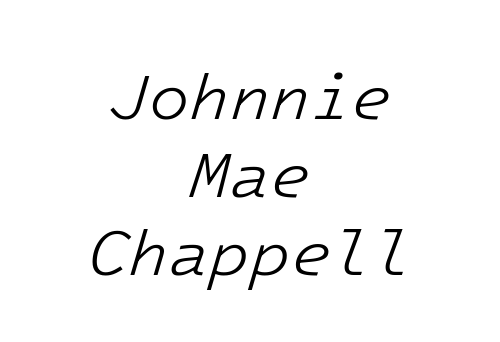
The typography opts for an oblique posture over an upright one. Stroke thickness stays within the range of a standard reading face or lighter. Underlining? Definitely not there. Layout note: lines centered.
